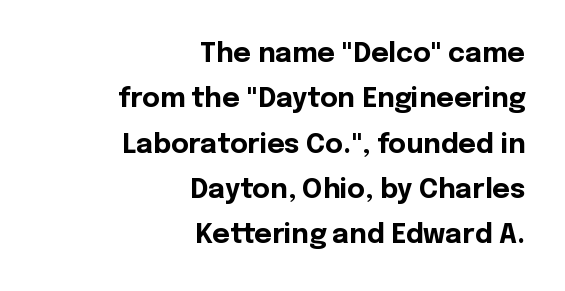
{"italic": "no", "bold": "yes", "underline": "no", "align": "right", "line_spacing": "normal", "line_spacing_ratio": 1.68, "letter_spacing": "normal", "letter_spacing_em": 0.0, "glyph_px": 27}
